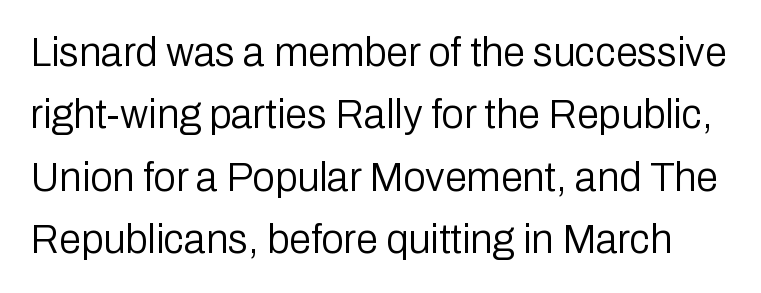
Nobody drew a line under any word here. Think of a printed novel: that variable character pitch is what you see here. Every character sits straight up, as roman type does. I'd call this a sans setting — the letters go barefoot. Bold? No — there's no thickening of the strokes. Rows of type keep a routine distance in the vertical direction.
